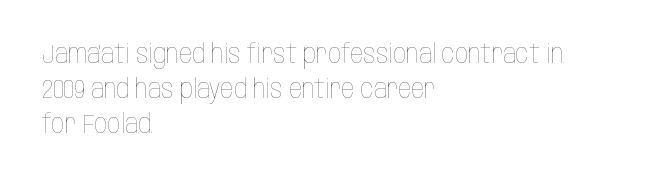
Q: Is the text bold? A: No.
Q: Is the text italic (slanted)? A: No, it is upright.
Q: Is the text underlined? A: No.
Q: How is the paragraph aligned? A: Left-aligned.
Q: Is the spacing between letters normal or unusually wide? A: Normal.
Q: Is the spacing between lines tight, normal or loose? A: Normal.
